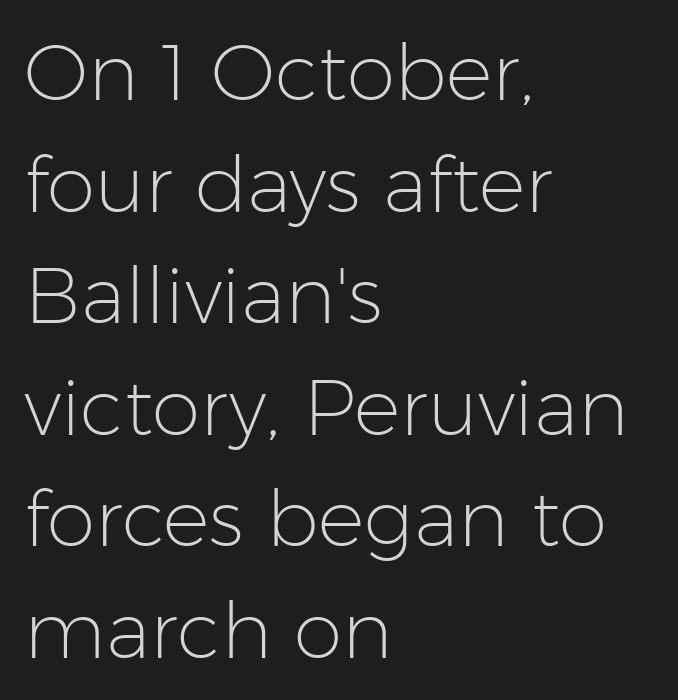
The strokes carry an ordinary text weight at most. Vertical spacing — default. No extra tracking has been applied to these lines. Proportional: the letters do not fall into vertical columns. The space directly below the letters is spotless.
